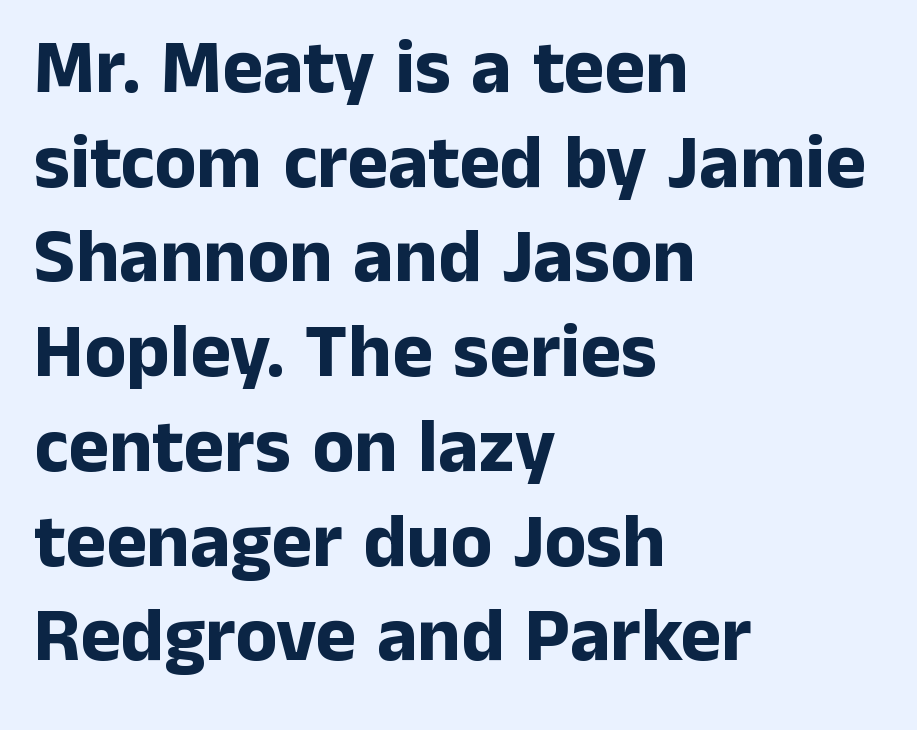
The image shows 77 px bold sans-serif type, upright; set left-aligned, line spacing 1.23x, normal letter spacing, not underlined; low stroke contrast and a medium x-height.
